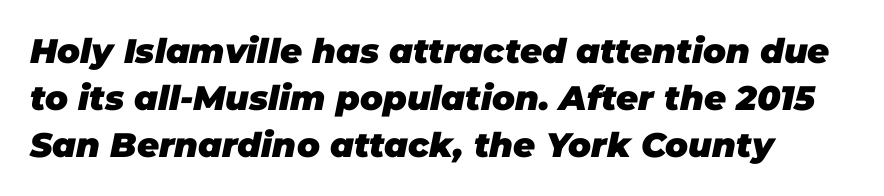
Quick note: underline off. Standard letterfit; no display-style spreading of the glyphs. There's an unmistakable incline to the writing here. Line spacing here is normal.
